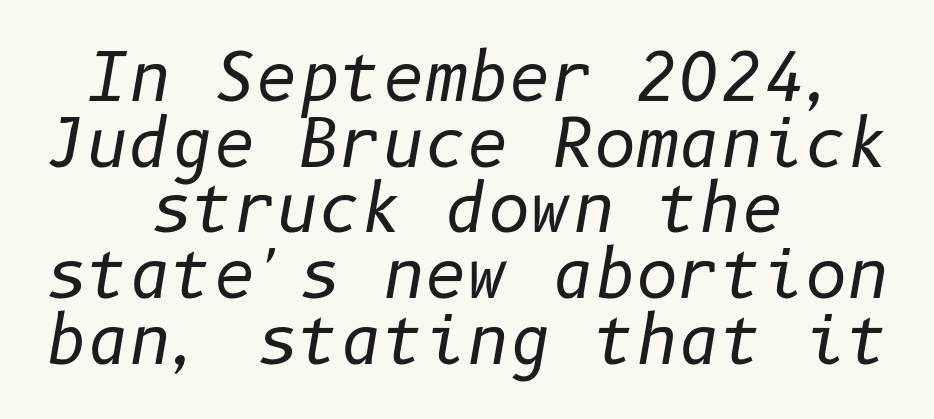
{"italic": "yes", "lean": "right", "slant_degrees": 10, "bold": "no", "weight": "regular", "width": "normal", "stroke_contrast": "low", "x_height": "medium", "underline": "no", "align": "center", "line_spacing": "tight", "line_spacing_ratio": 1.01, "letter_spacing": "normal", "letter_spacing_em": 0.0, "glyph_px": 65}
